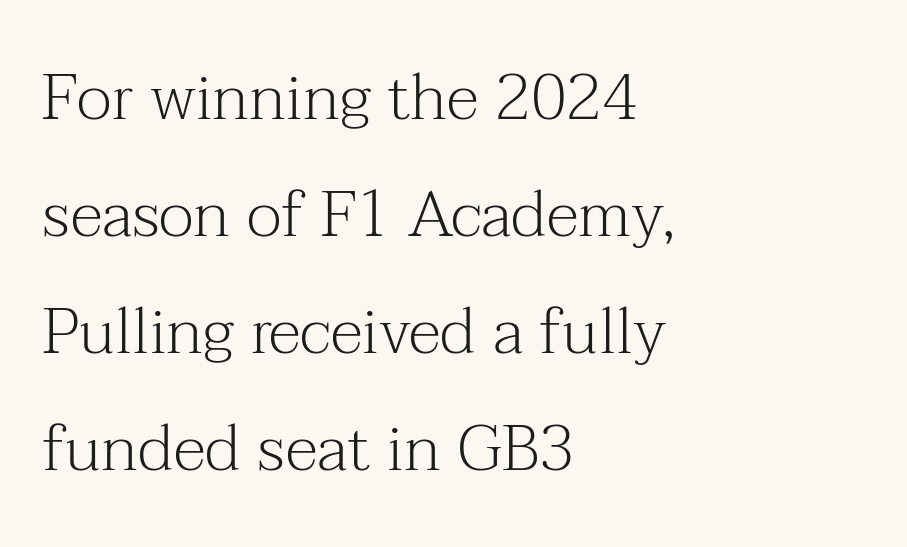
Q: Is the text bold? A: No.
Q: Is the text italic (slanted)? A: No, it is upright.
Q: Is the typeface a serif or a sans-serif typeface? A: Serif.
Q: Is the text underlined? A: No.
Q: How is the paragraph aligned? A: Left-aligned.
Q: Is the spacing between letters normal or unusually wide? A: Normal.
Q: Width (condensed, normal, or wide)? A: Normal.
Q: Stroke contrast? A: Medium.
Q: x-height? A: Medium.
Q: Monospaced? A: No.
